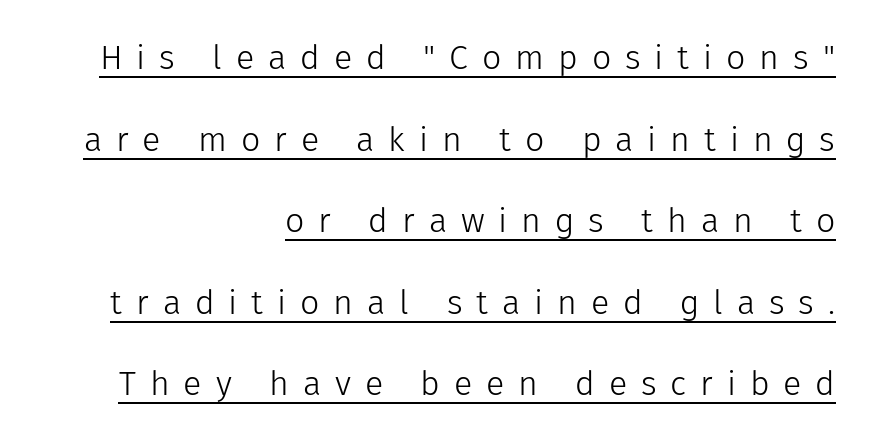
Q: Is the text bold? A: No.
Q: Is the text italic (slanted)? A: No, it is upright.
Q: Is the typeface a serif or a sans-serif typeface? A: Sans-serif.
Q: Is the text underlined? A: Yes.
Q: How is the paragraph aligned? A: Right-aligned.
Q: Is the spacing between letters normal or unusually wide? A: Unusually wide.
Q: Is the spacing between lines tight, normal or loose? A: Loose.
Q: Width (condensed, normal, or wide)? A: Normal.
Q: Stroke contrast? A: Low.
Q: x-height? A: Medium.
Q: Monospaced? A: No.
